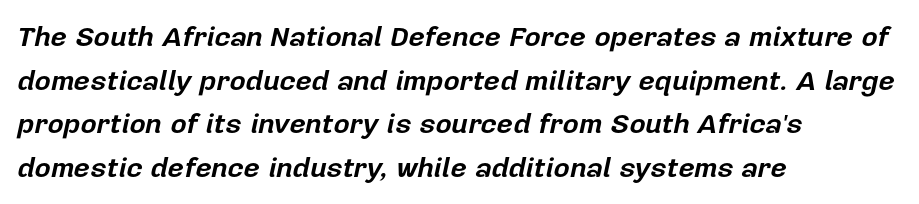
{"italic": "yes", "lean": "right", "slant_degrees": 12, "bold": "yes", "weight": "bold", "width": "normal", "stroke_contrast": "low", "x_height": "medium", "monospaced": "no", "underline": "no", "align": "left", "line_spacing": "normal", "line_spacing_ratio": 1.56, "letter_spacing": "normal", "letter_spacing_em": 0.0, "glyph_px": 28}
